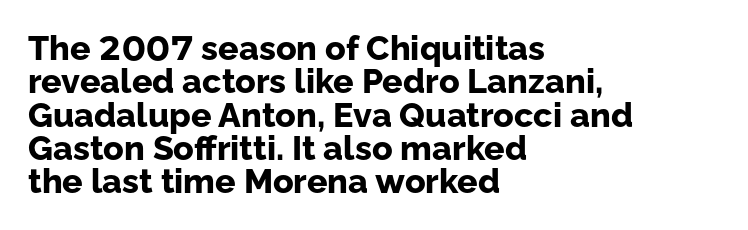
The image shows 34 px bold sans-serif type, upright; set left-aligned, tight line spacing (0.98x), normal letter spacing, not underlined; low stroke contrast and a medium x-height.
